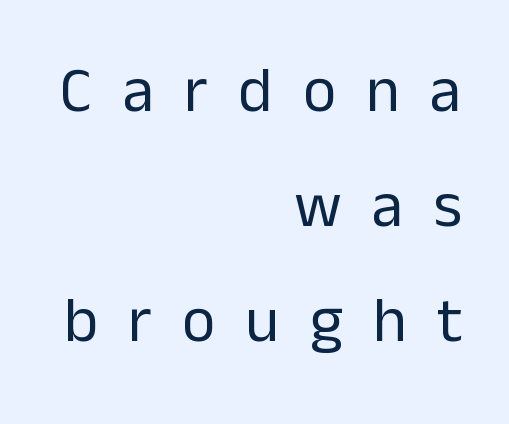
{"serif": "no", "italic": "no", "bold": "no", "weight": "regular", "width": "normal", "stroke_contrast": "low", "x_height": "medium", "monospaced": "no", "underline": "no", "align": "right", "line_spacing_ratio": 1.8, "letter_spacing": "wide", "letter_spacing_em": 0.47, "glyph_px": 64}
